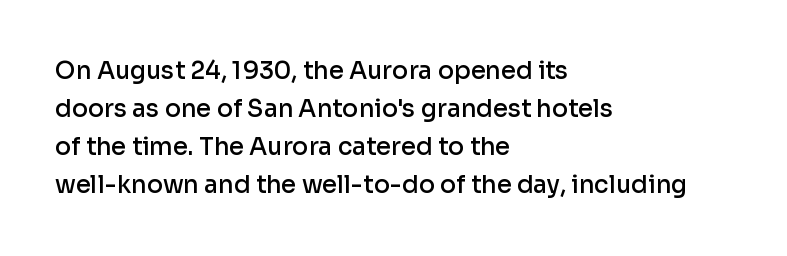
The image shows 24 px text type, upright; set left-aligned, normal line spacing (1.59x), normal letter spacing, not underlined.
